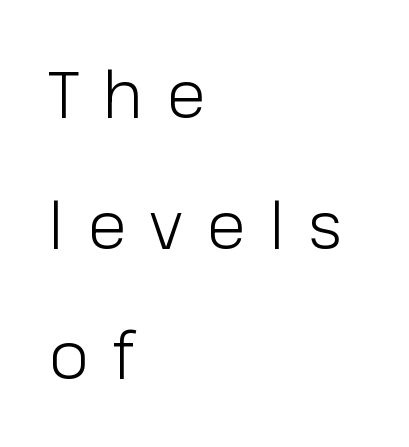
{"serif": "no", "italic": "no", "bold": "no", "weight": "light", "width": "normal", "stroke_contrast": "low", "x_height": "medium", "monospaced": "no", "underline": "no", "align": "left", "line_spacing": "loose", "line_spacing_ratio": 2.01, "letter_spacing": "wide", "letter_spacing_em": 0.36, "glyph_px": 65}
